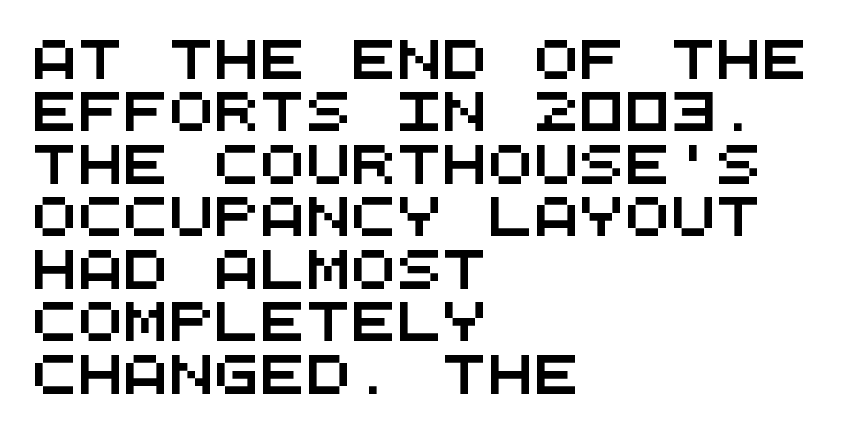
{"serif": "no", "width": "wide", "stroke_contrast": "medium", "x_height": "large", "monospaced": "yes", "underline": "no", "align": "left", "line_spacing": "normal", "line_spacing_ratio": 1.38, "letter_spacing": "normal", "letter_spacing_em": 0.0, "glyph_px": 38}
